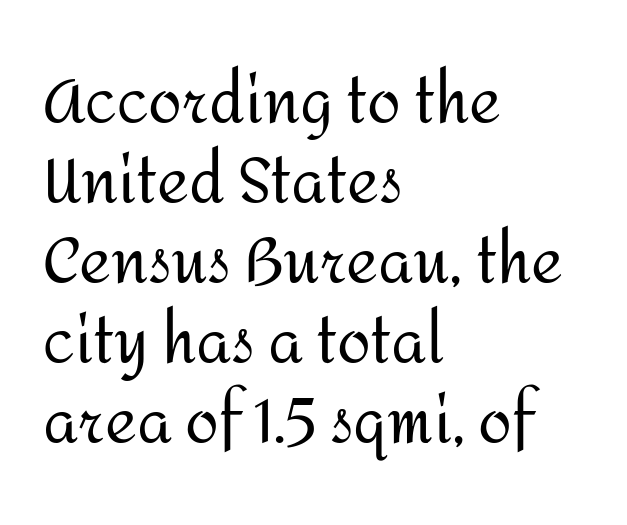
{"serif": "no", "italic": "no", "bold": "no", "weight": "regular", "width": "normal", "stroke_contrast": "medium", "x_height": "medium", "monospaced": "no", "underline": "no", "align": "left", "line_spacing": "normal", "line_spacing_ratio": 1.31, "letter_spacing": "normal", "letter_spacing_em": 0.0, "glyph_px": 61}
